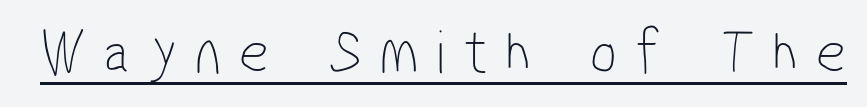
{"serif": "no", "bold": "no", "weight": "thin", "width": "condensed", "stroke_contrast": "low", "x_height": "medium", "monospaced": "no", "underline": "yes", "letter_spacing": "wide", "letter_spacing_em": 0.28, "glyph_px": 64}
